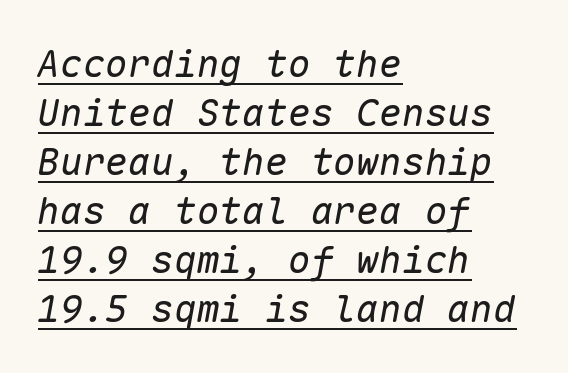
Heaviness? Minimal to ordinary, like unemphasized prose. Fixed-width glyphs throughout — classic coding-font behaviour. The gaps between neighbouring characters are ordinary and unremarkable. In CSS terms this would be text-align: left. This rendering features underlined lettering.
